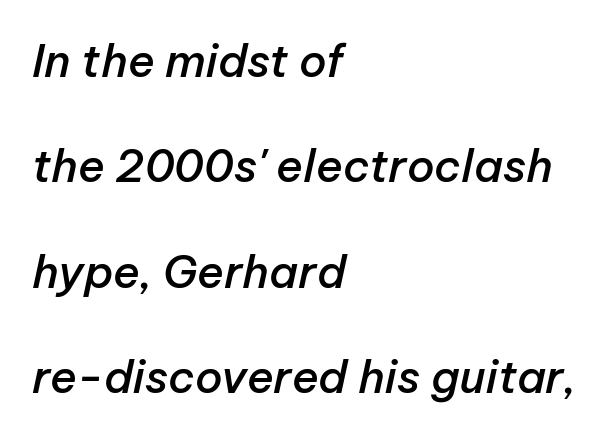
The image shows 45 px semibold type, italic (leaning right); set left-aligned, loose line spacing (2.34x), normal letter spacing, not underlined; low stroke contrast and a medium x-height.
